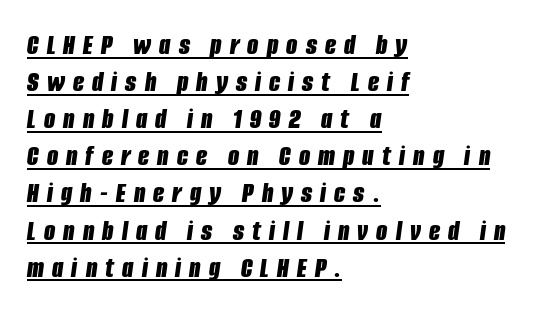
{"italic": "yes", "lean": "right", "slant_degrees": 8, "bold": "yes", "weight": "bold", "width": "condensed", "stroke_contrast": "low", "x_height": "large", "monospaced": "no", "underline": "yes", "align": "left", "line_spacing": "normal", "line_spacing_ratio": 1.28, "letter_spacing": "wide", "letter_spacing_em": 0.28, "glyph_px": 29}
